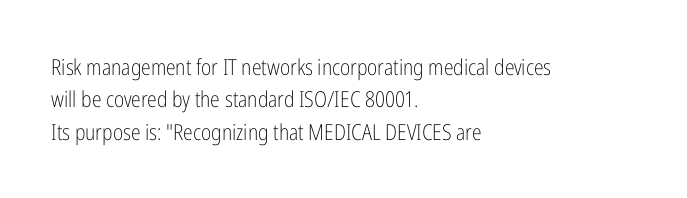
Q: Is the text bold? A: No.
Q: Is the text italic (slanted)? A: No, it is upright.
Q: Is the text underlined? A: No.
Q: How is the paragraph aligned? A: Left-aligned.
Q: Is the spacing between letters normal or unusually wide? A: Normal.
Q: Is the spacing between lines tight, normal or loose? A: Normal.
